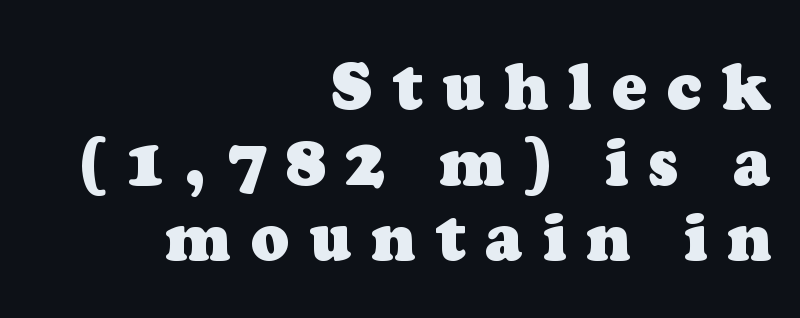
The image shows 64 px heavy serif type; set right-aligned, line spacing 1.18x, unusually wide letter spacing (+0.31 em), not underlined; low stroke contrast and a medium x-height.
